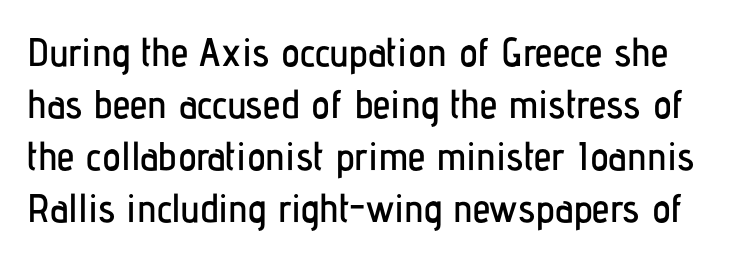
Q: Is the text italic (slanted)? A: No, it is upright.
Q: Is the typeface a serif or a sans-serif typeface? A: Sans-serif.
Q: Is the text underlined? A: No.
Q: Is the spacing between letters normal or unusually wide? A: Normal.
Q: Is the spacing between lines tight, normal or loose? A: Normal.
Q: Width (condensed, normal, or wide)? A: Condensed.
Q: Stroke contrast? A: Low.
Q: x-height? A: Medium.
Q: Monospaced? A: No.
